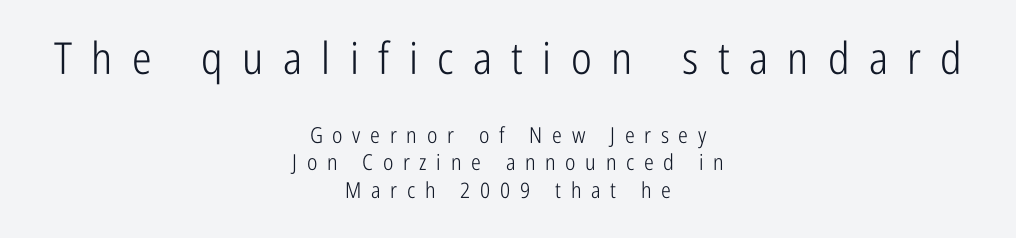
This rendering widens character spacing well past its baseline value. This sample is center-justified, so both line endings float freely. Glance below the letters and you will spot only blank space. The lines sit at an ordinary, default distance from one another. The characters are drawn with everyday or finer stroke widths.
